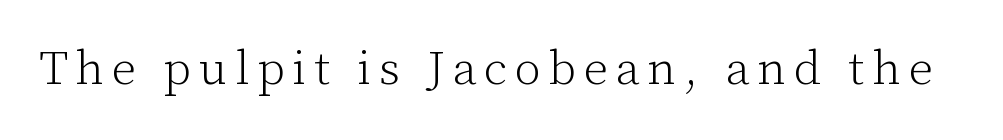
The image shows 48 px light serif type, upright; set not underlined; low stroke contrast and a medium x-height.
